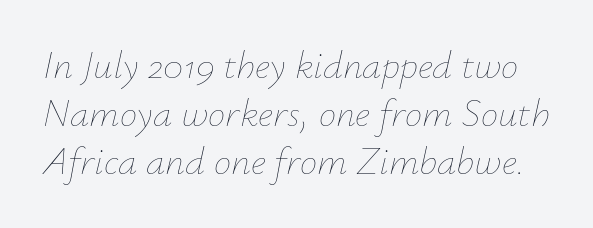
The image shows 39 px thin type, italic (leaning right); set line spacing 1.23x, normal letter spacing, not underlined; low stroke contrast and a small x-height.
